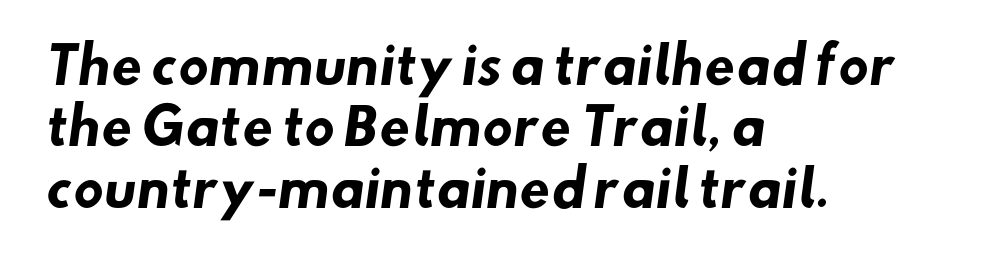
Q: Is the text bold? A: Yes.
Q: Is the typeface a serif or a sans-serif typeface? A: Sans-serif.
Q: Is the text underlined? A: No.
Q: How is the paragraph aligned? A: Left-aligned.
Q: Is the spacing between letters normal or unusually wide? A: Normal.
Q: Width (condensed, normal, or wide)? A: Normal.
Q: Stroke contrast? A: Low.
Q: x-height? A: Small.
Q: Monospaced? A: No.
